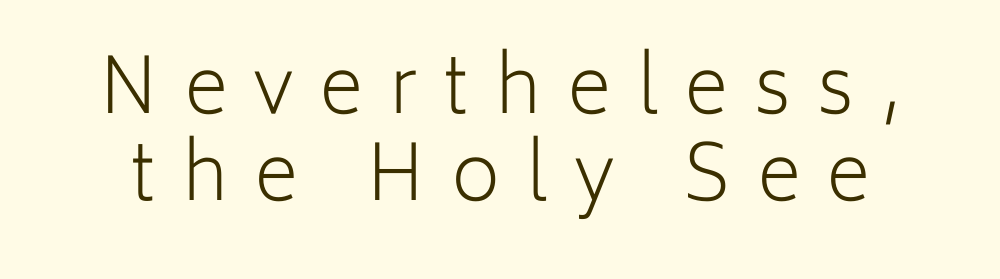
Q: Is the text bold? A: No.
Q: Is the text italic (slanted)? A: No, it is upright.
Q: Is the typeface a serif or a sans-serif typeface? A: Sans-serif.
Q: Is the text underlined? A: No.
Q: Is the spacing between letters normal or unusually wide? A: Unusually wide.
Q: Is the spacing between lines tight, normal or loose? A: Tight.
Q: Width (condensed, normal, or wide)? A: Normal.
Q: Stroke contrast? A: Low.
Q: x-height? A: Medium.
Q: Monospaced? A: No.
